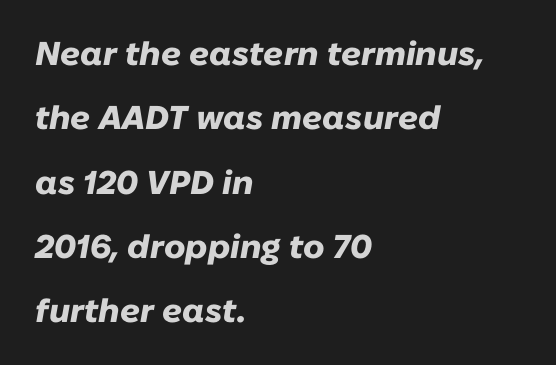
{"italic": "yes", "lean": "right", "slant_degrees": 10, "bold": "yes", "weight": "heavy", "width": "normal", "stroke_contrast": "low", "x_height": "medium", "monospaced": "no", "underline": "no", "align": "left", "line_spacing": "loose", "line_spacing_ratio": 1.95, "letter_spacing": "normal", "letter_spacing_em": 0.0, "glyph_px": 33}
